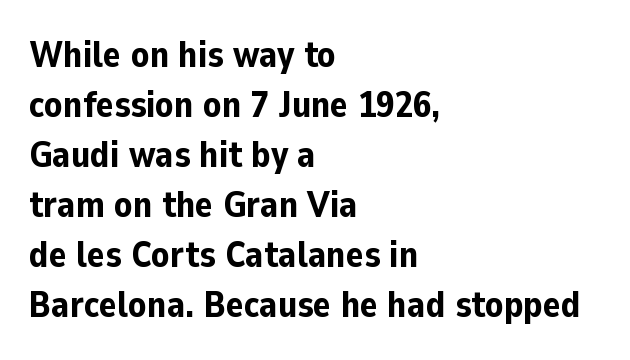
{"serif": "no", "italic": "no", "bold": "yes", "weight": "bold", "width": "normal", "stroke_contrast": "low", "x_height": "medium", "monospaced": "no", "underline": "no", "align": "left", "line_spacing": "normal", "line_spacing_ratio": 1.35, "letter_spacing": "normal", "letter_spacing_em": 0.0, "glyph_px": 37}
